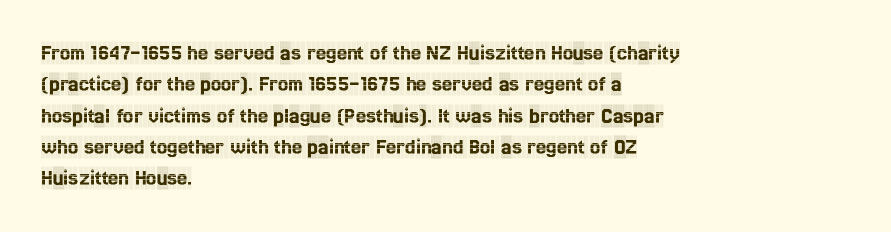
{"italic": "no", "underline": "no", "align": "left", "line_spacing": "normal", "line_spacing_ratio": 1.36, "letter_spacing": "normal", "letter_spacing_em": 0.0, "glyph_px": 23}
